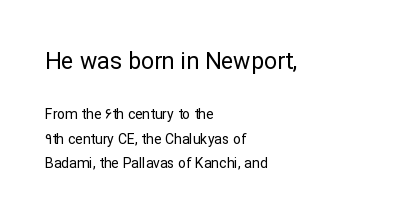
The image shows 23 px text type, upright; set left-aligned, line spacing 1.76x, normal letter spacing, not underlined; the first (top) block is 1.64x larger.
